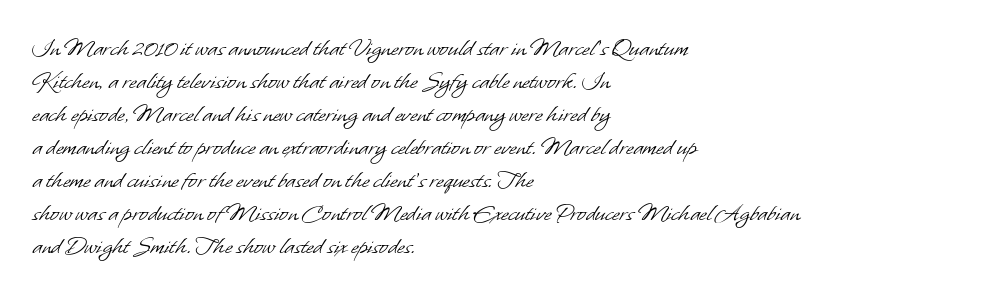
The face looks like a standard text weight, possibly lighter. The typesetter chose a ragged-right arrangement here. Anything drawn beneath the words? Only blank space. The passage shown stacks its lines at a standard gap.
